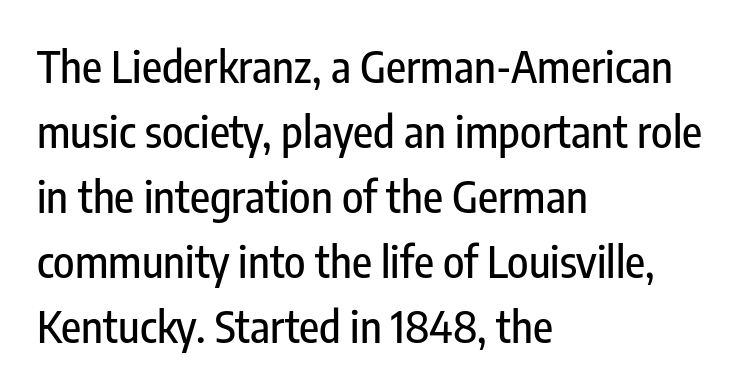
{"serif": "no", "italic": "no", "width": "condensed", "stroke_contrast": "low", "x_height": "medium", "monospaced": "no", "underline": "no", "align": "left", "line_spacing": "normal", "line_spacing_ratio": 1.48, "letter_spacing": "normal", "letter_spacing_em": 0.0, "glyph_px": 44}
